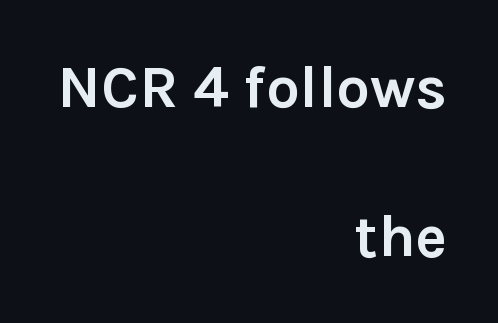
Nothing sits at the stroke ends, so this counts as sans-serif. One-word summary of the alignment: right. Anything drawn beneath the words? Only blank space. This sample trades compactness for vertical openness between lines.
